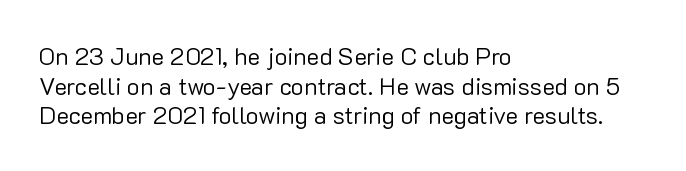
{"italic": "no", "bold": "no", "underline": "no", "align": "left", "line_spacing_ratio": 1.23, "letter_spacing": "normal", "letter_spacing_em": 0.0, "glyph_px": 24}
